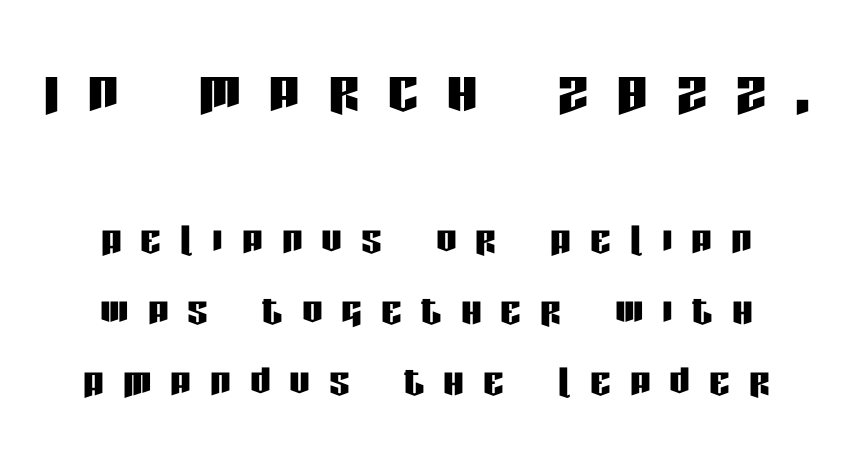
The rendering uses natural spacing where letterforms have individual widths. These lines are composed in type without serifs. Descender tails drop into unmarked territory. Designer's note — italics off, roman on. Regular leading.
